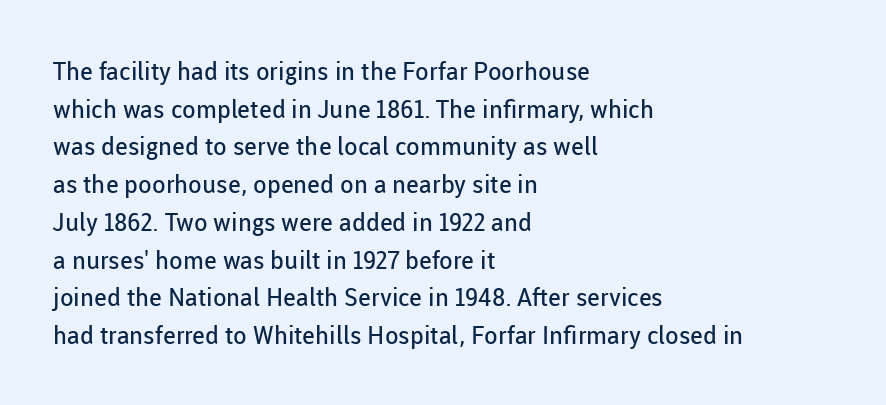
The face used here is rendered with its standard letterfit. Just letters on the line, the space beneath them empty. Caption: face not bold, strokes unweighted. Line spacing here is normal.
